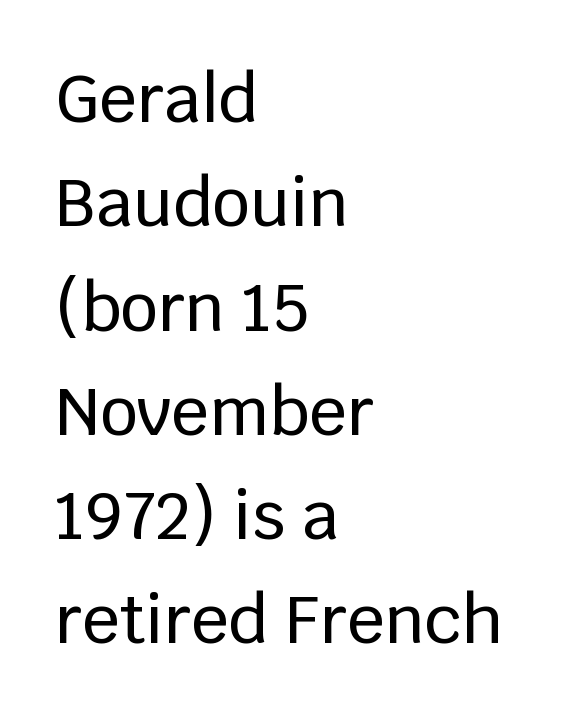
Q: Is the text italic (slanted)? A: No, it is upright.
Q: Is the typeface a serif or a sans-serif typeface? A: Sans-serif.
Q: Is the text underlined? A: No.
Q: How is the paragraph aligned? A: Left-aligned.
Q: Is the spacing between letters normal or unusually wide? A: Normal.
Q: Is the spacing between lines tight, normal or loose? A: Normal.
Q: Width (condensed, normal, or wide)? A: Normal.
Q: Stroke contrast? A: Low.
Q: x-height? A: Large.
Q: Monospaced? A: No.
